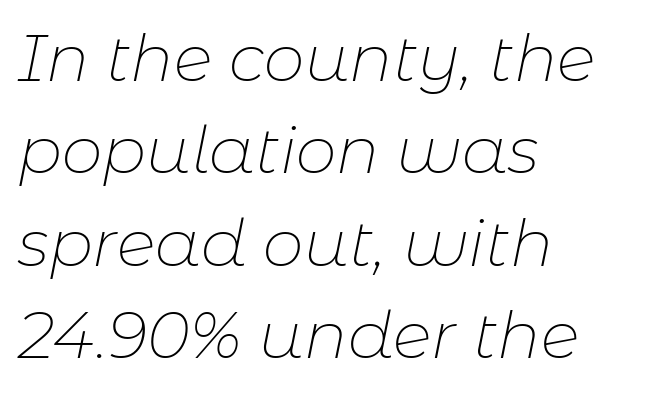
{"italic": "yes", "lean": "right", "slant_degrees": 11, "bold": "no", "weight": "thin", "width": "normal", "stroke_contrast": "low", "x_height": "medium", "monospaced": "no", "underline": "no", "align": "left", "line_spacing": "normal", "line_spacing_ratio": 1.42, "letter_spacing": "normal", "letter_spacing_em": 0.0, "glyph_px": 65}
